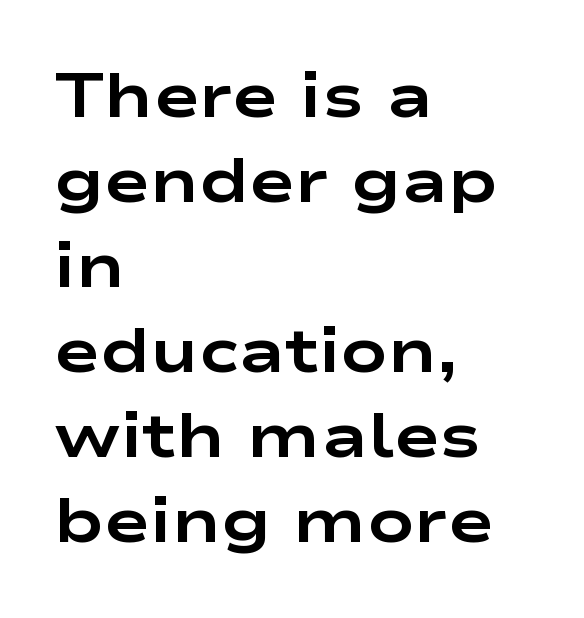
Does the lettering tilt? It doesn't — this is upright. Does extra space separate the letters? No, they use regular spacing. Summary of weight: heavy, a full bold. The letters carry no serifs — their stems end cleanly without finishing strokes.
